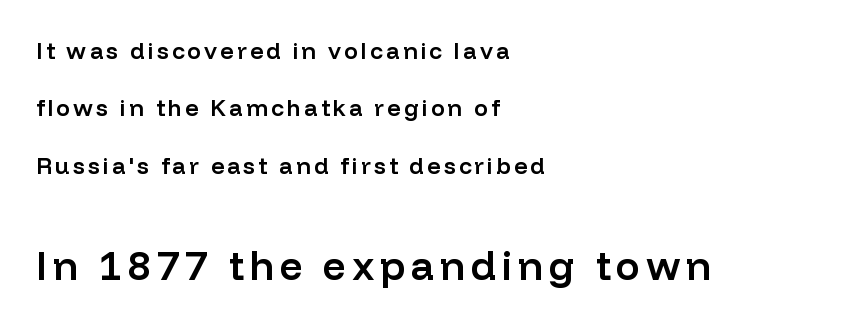
{"serif": "no", "italic": "no", "bold": "semi", "weight": "semibold", "width": "normal", "stroke_contrast": "low", "x_height": "medium", "monospaced": "no", "underline": "no", "align": "left", "line_spacing": "loose", "line_spacing_ratio": 2.49, "larger_block": "second", "size_ratio": 1.74, "glyph_px": 40}
